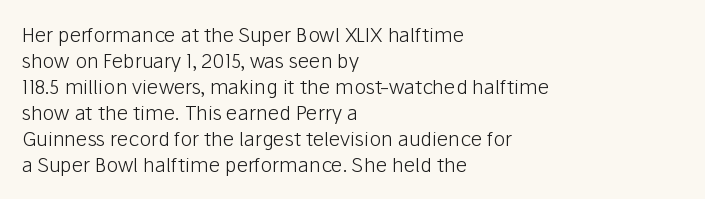
Q: Is the text bold? A: No.
Q: Is the text italic (slanted)? A: No, it is upright.
Q: Is the text underlined? A: No.
Q: How is the paragraph aligned? A: Left-aligned.
Q: Is the spacing between letters normal or unusually wide? A: Normal.
Q: Is the spacing between lines tight, normal or loose? A: Normal.
